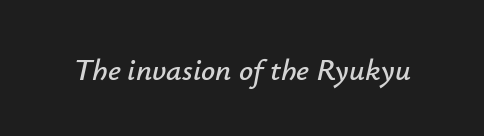
Q: Is the text italic (slanted)? A: Yes, it leans right by about 12 degrees.
Q: Is the text underlined? A: No.
Q: Is the spacing between letters normal or unusually wide? A: Normal.
Q: Width (condensed, normal, or wide)? A: Normal.
Q: Stroke contrast? A: Low.
Q: x-height? A: Small.
Q: Monospaced? A: No.
